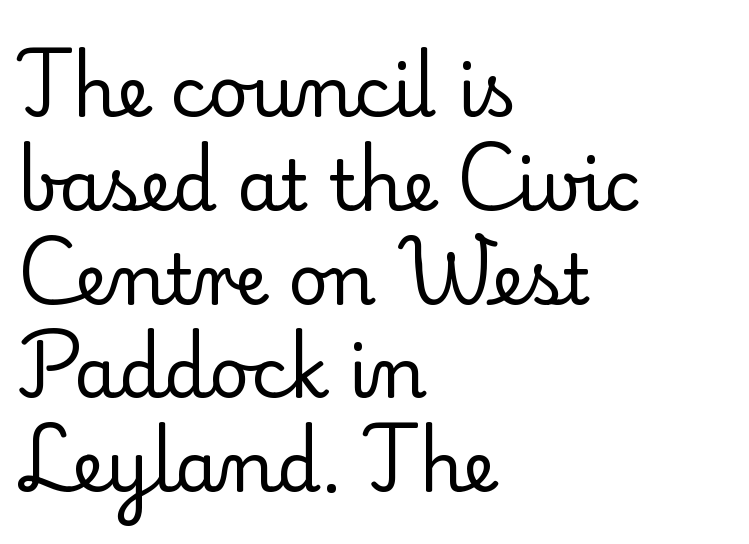
{"serif": "yes", "italic": "no", "bold": "no", "weight": "regular", "width": "normal", "stroke_contrast": "low", "x_height": "small", "monospaced": "no", "underline": "no", "align": "left", "line_spacing": "normal", "line_spacing_ratio": 1.34, "letter_spacing": "normal", "letter_spacing_em": 0.0, "glyph_px": 70}
